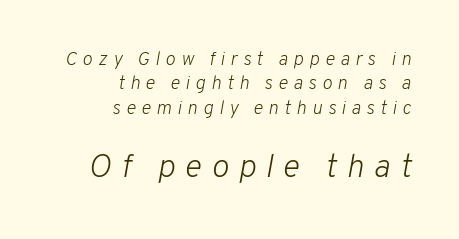
The image shows 33 px light type, italic (leaning right); set right-aligned, normal line spacing (1.28x), unusually wide letter spacing (+0.29 em), not underlined; the second (bottom) block is 1.74x larger; low stroke contrast and a medium x-height.
